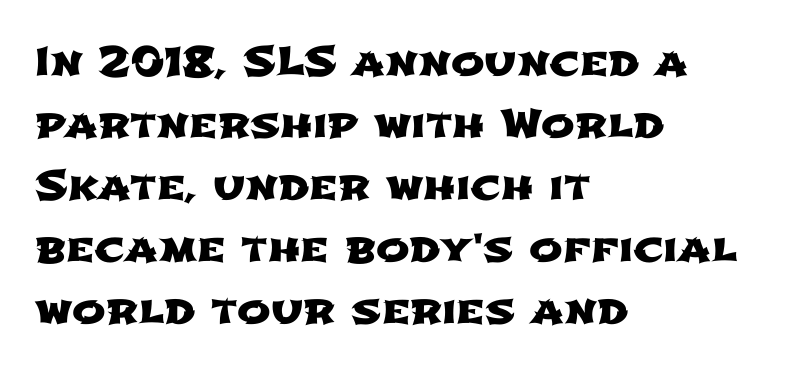
Q: Is the typeface a serif or a sans-serif typeface? A: Sans-serif.
Q: Is the text underlined? A: No.
Q: How is the paragraph aligned? A: Left-aligned.
Q: Is the spacing between letters normal or unusually wide? A: Normal.
Q: Is the spacing between lines tight, normal or loose? A: Normal.
Q: Width (condensed, normal, or wide)? A: Wide.
Q: Stroke contrast? A: Low.
Q: x-height? A: Medium.
Q: Monospaced? A: No.
